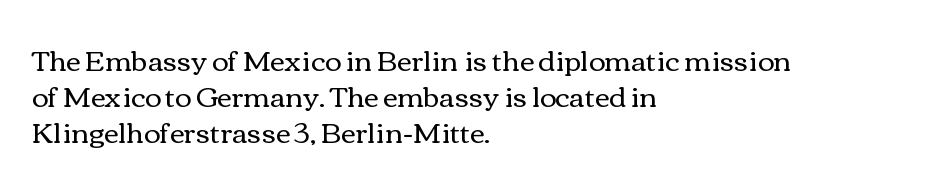
Baseline-to-baseline distance is the conventional proportion of letter height. One-word summary of the alignment: left. This sample has the flowing, uneven cadence of proportional lettering. Words appear dense and cohesive because spacing is normal. Rendered with straight, roman letterforms. The foot of each line stays bare and open.
